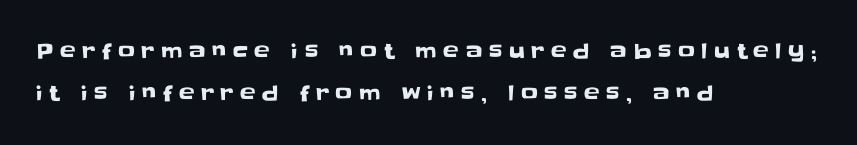
The image shows 21 px text type, upright; set left-aligned, loose line spacing (2.0x), unusually wide letter spacing (+0.31 em), not underlined.
